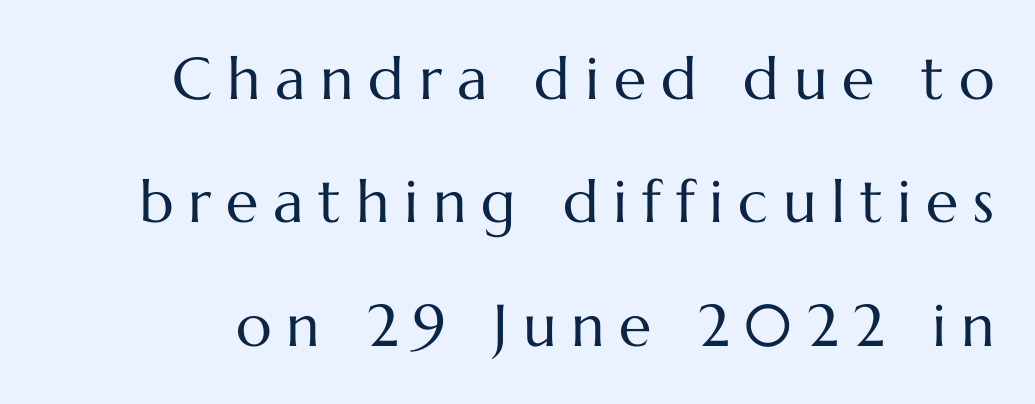
{"italic": "no", "bold": "no", "weight": "regular", "width": "normal", "stroke_contrast": "medium", "x_height": "medium", "monospaced": "no", "underline": "no", "line_spacing": "loose", "line_spacing_ratio": 2.09, "letter_spacing": "wide", "letter_spacing_em": 0.25, "glyph_px": 59}
